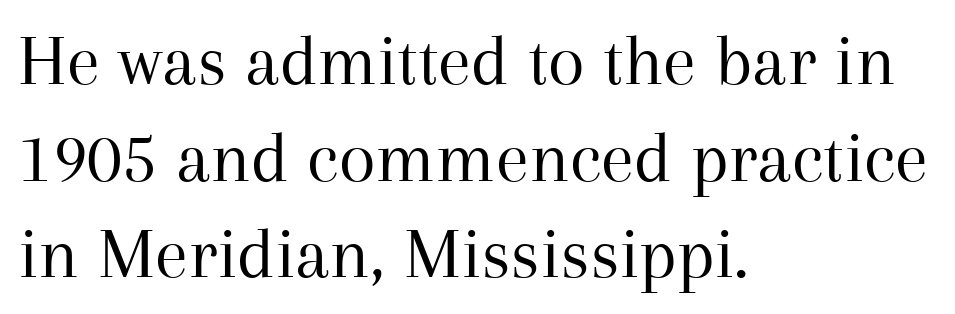
The typeface has the unassuming heft of standard copy or less. The leading is moderate, giving the passage an even texture. Inter-character spacing is left at the font's built-in metrics. Rule under the text: the space is simply empty. The characters display serif detailing at their extremities. It's the straight-up-and-down kind of type.
